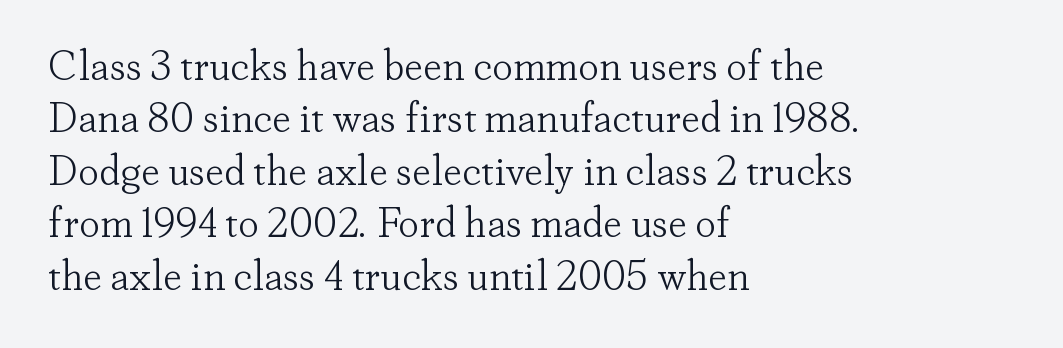
The image shows 42 px light serif type, upright; set left-aligned, normal line spacing (1.25x), normal letter spacing, not underlined; low stroke contrast and a small x-height.
